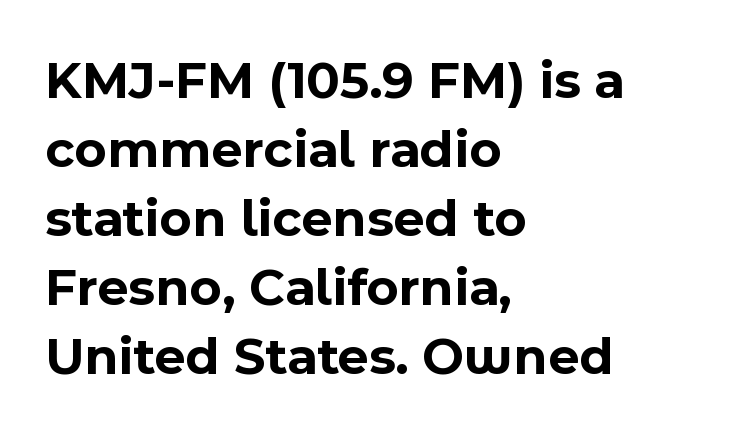
Q: Is the text bold? A: Yes.
Q: Is the text italic (slanted)? A: No, it is upright.
Q: Is the typeface a serif or a sans-serif typeface? A: Sans-serif.
Q: Is the text underlined? A: No.
Q: How is the paragraph aligned? A: Left-aligned.
Q: Is the spacing between letters normal or unusually wide? A: Normal.
Q: Is the spacing between lines tight, normal or loose? A: Normal.
Q: Width (condensed, normal, or wide)? A: Normal.
Q: x-height? A: Medium.
Q: Monospaced? A: No.
